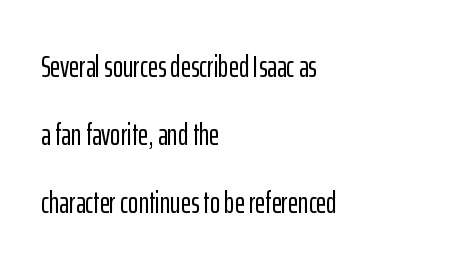
The passage shown is typed in a proportional face where columns would drift. The typeface chosen for these lines omits serifs. Vertical strokes here are truly vertical. The space beneath each line is pristine and unruled. Standard letterfit; no display-style spreading of the glyphs.
